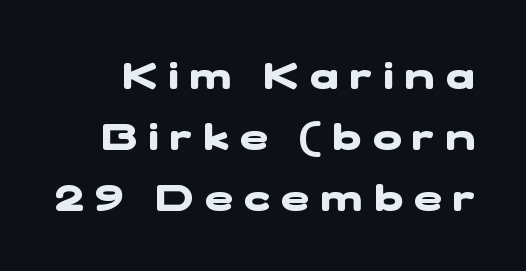
The line texture is sparse and dotted thanks to wide tracking. Nope, no serifs anywhere on these letters. Strong, thick strokes mark this as bold type. A typesetter would call this proportional, since set widths differ per character.
